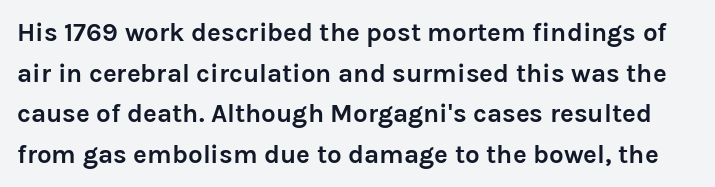
{"italic": "no", "bold": "yes", "underline": "no", "line_spacing": "normal", "line_spacing_ratio": 1.56, "letter_spacing": "normal", "letter_spacing_em": 0.0, "glyph_px": 26}
